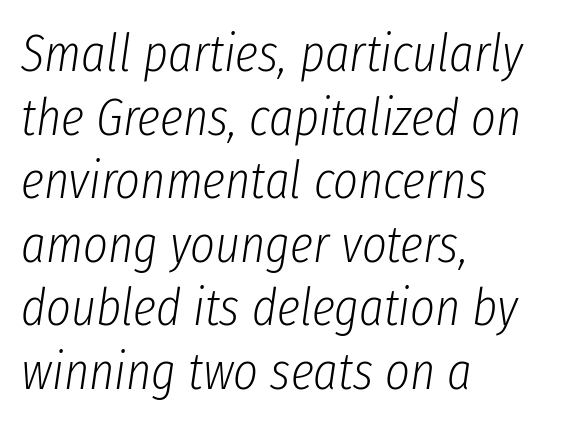
The image shows 53 px light, condensed type, italic (leaning right); set left-aligned, line spacing 1.2x, normal letter spacing, not underlined; low stroke contrast and a medium x-height.
